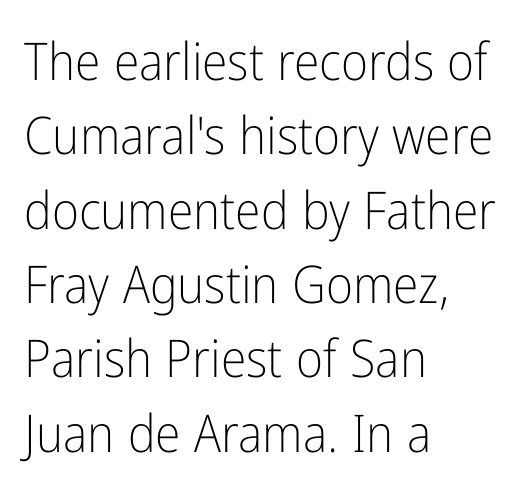
Q: Is the text bold? A: No.
Q: Is the text italic (slanted)? A: No, it is upright.
Q: Is the typeface a serif or a sans-serif typeface? A: Sans-serif.
Q: Is the text underlined? A: No.
Q: How is the paragraph aligned? A: Left-aligned.
Q: Is the spacing between letters normal or unusually wide? A: Normal.
Q: Is the spacing between lines tight, normal or loose? A: Normal.
Q: Width (condensed, normal, or wide)? A: Condensed.
Q: Stroke contrast? A: Low.
Q: x-height? A: Medium.
Q: Monospaced? A: No.
